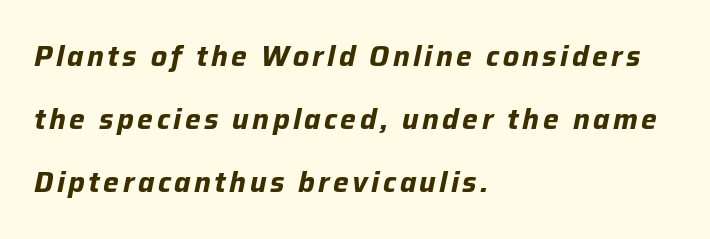
{"italic": "yes", "lean": "right", "slant_degrees": 12, "bold": "yes", "weight": "bold", "width": "normal", "stroke_contrast": "low", "x_height": "medium", "monospaced": "no", "underline": "no", "align": "left", "line_spacing": "loose", "line_spacing_ratio": 2.25, "glyph_px": 28}
